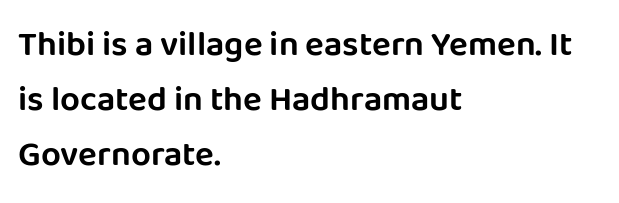
The image shows 35 px sans-serif type, upright; set left-aligned, normal line spacing (1.57x), normal letter spacing, not underlined; low stroke contrast and a large x-height.
